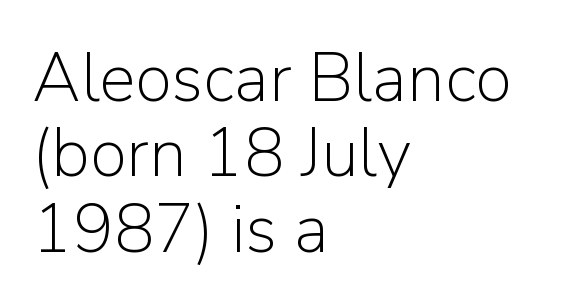
The image shows 68 px light sans-serif type, upright; set left-aligned, tight line spacing (1.11x), normal letter spacing, not underlined; low stroke contrast and a medium x-height.
